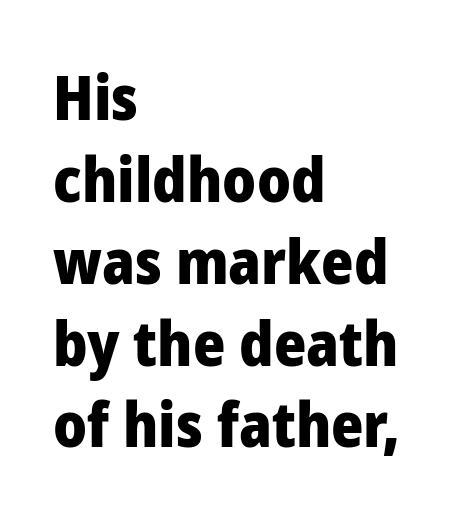
The image shows 62 px heavy sans-serif type, upright; set left-aligned, normal line spacing (1.32x), normal letter spacing, not underlined; low stroke contrast and a medium x-height.
